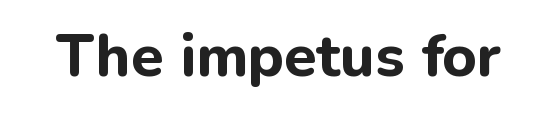
The zone under the glyphs is completely vacant. The designer went with a sans here, leaving each stem footless. A full-strength bold gives these letters their thick strokes. Is there any slant? The stems are plumb. You could not count columns in this text — the font is proportionally spaced.
